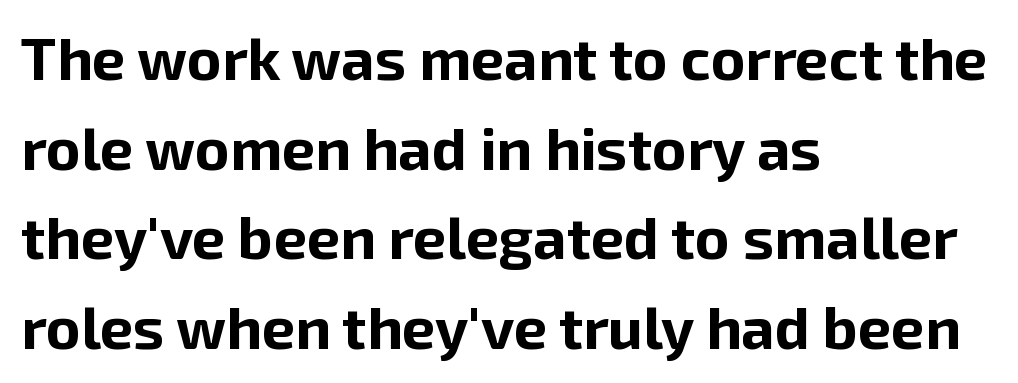
Nothing unusual about the tracking: characters are spaced as the font intends. Pretty heavy lettering here — definitely bold. It's the straight-up-and-down kind of type. Stroke terminals: plain, sans-serif. Casual observation: everything's shoved over to the left.
